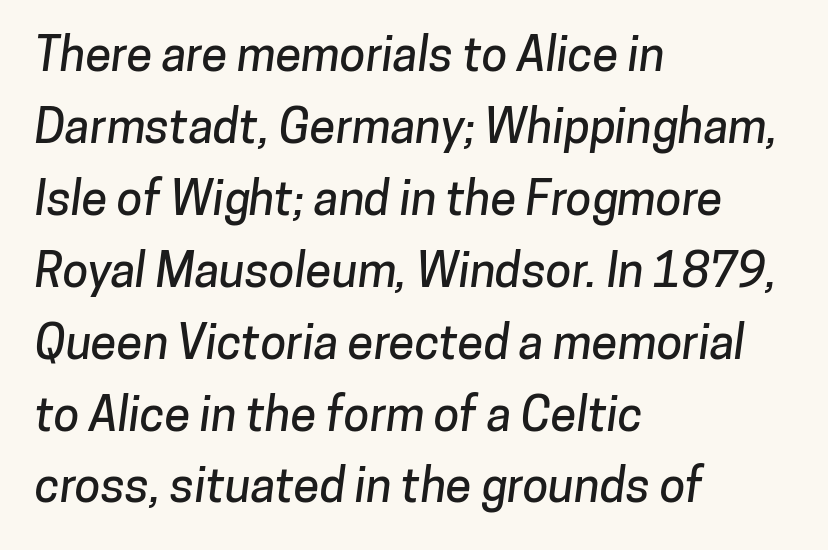
The image shows 47 px sans-serif type; set left-aligned, normal line spacing (1.53x), normal letter spacing, not underlined; low stroke contrast and a medium x-height.
